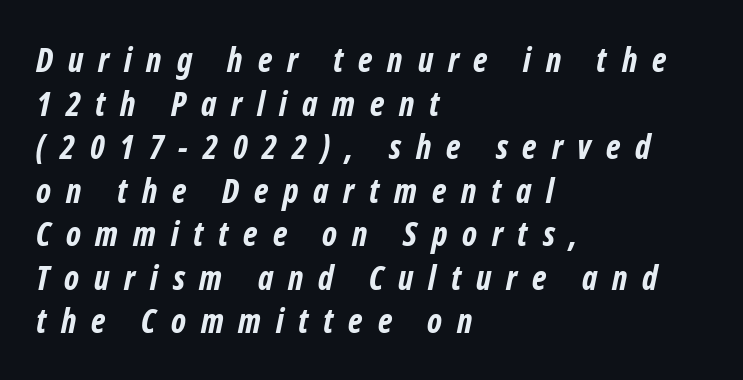
The letters carry no serifs — their stems end cleanly without finishing strokes. Underlining? Definitely not there. Notice how the passage keeps a crisp vertical edge on the left only. Honestly, the row spacing looks completely unremarkable. The strokes are fattened all the way to bold.
